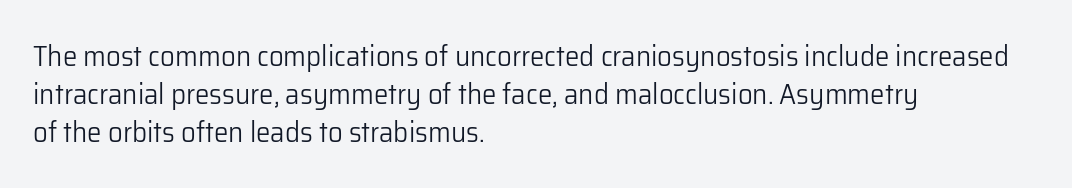
{"serif": "no", "italic": "no", "bold": "no", "weight": "light", "width": "normal", "stroke_contrast": "low", "x_height": "medium", "monospaced": "no", "underline": "no", "align": "left", "line_spacing": "normal", "line_spacing_ratio": 1.31, "letter_spacing": "normal", "letter_spacing_em": 0.0, "glyph_px": 29}
